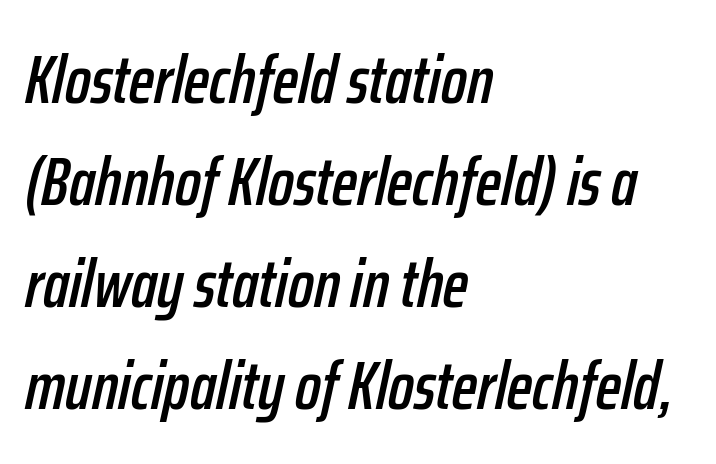
Each letter keeps its own natural width here, so spacing adapts to shape. Style check: oblique. Type without underlining. Where is the straight margin? On the left.
